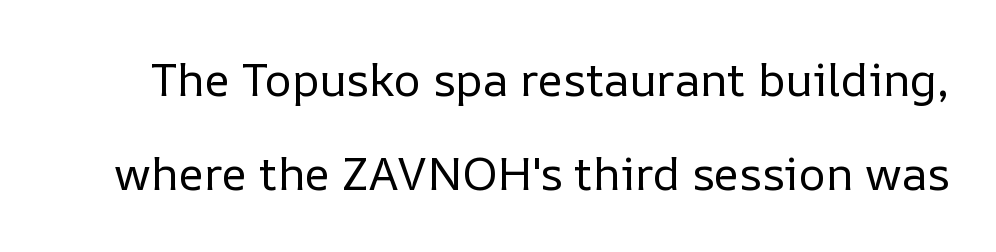
These lines were composed using upright roman letters. Letters have the restrained weight of plain body copy at most. Students, observe: this is what heavily led, spacious text looks like. The space beneath each line is pristine and unruled. Honestly, the letter spacing is just normal — you wouldn't notice it. These lines are rendered in a variable-pitch font.
